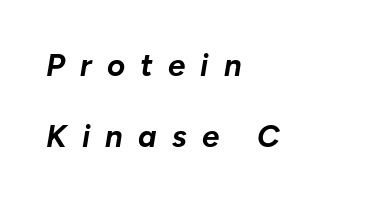
{"italic": "yes", "lean": "right", "slant_degrees": 10, "bold": "yes", "weight": "bold", "width": "normal", "stroke_contrast": "low", "x_height": "medium", "monospaced": "no", "underline": "no", "align": "left", "line_spacing": "loose", "line_spacing_ratio": 2.28, "letter_spacing": "wide", "letter_spacing_em": 0.49, "glyph_px": 31}
